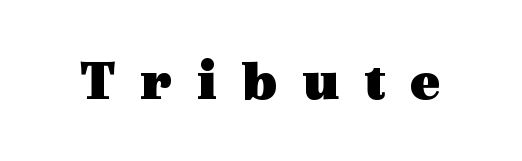
{"serif": "yes", "italic": "no", "bold": "yes", "weight": "heavy", "width": "wide", "x_height": "medium", "monospaced": "no", "underline": "no", "letter_spacing": "wide", "letter_spacing_em": 0.42, "glyph_px": 58}
